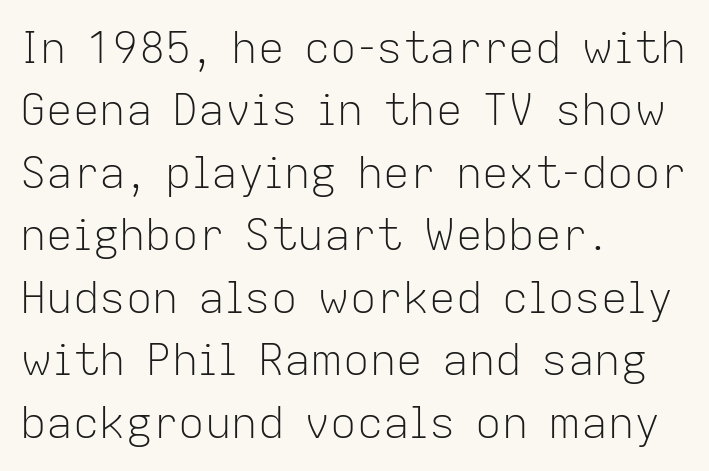
The image shows 44 px light sans-serif type, upright; set left-aligned, normal line spacing (1.42x), normal letter spacing, not underlined; low stroke contrast and a medium x-height.
